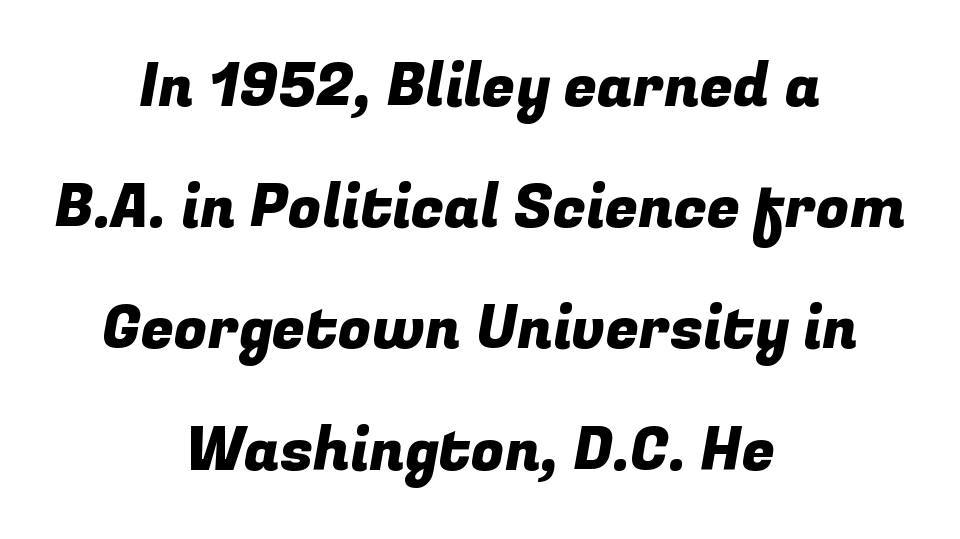
{"serif": "no", "width": "normal", "stroke_contrast": "low", "x_height": "medium", "monospaced": "no", "underline": "no", "align": "center", "line_spacing": "loose", "line_spacing_ratio": 2.02, "letter_spacing": "normal", "letter_spacing_em": 0.0, "glyph_px": 60}
